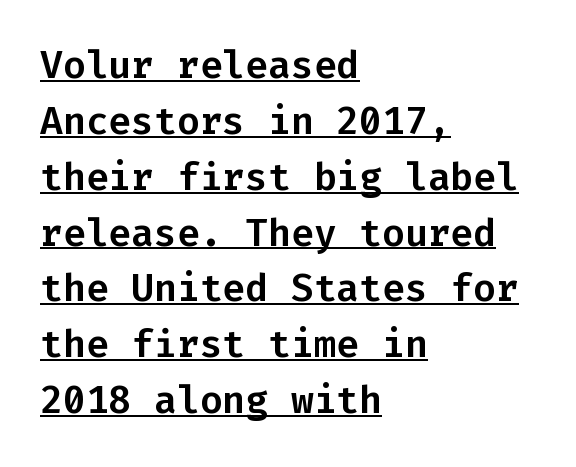
Fixed-width glyphs throughout — classic coding-font behaviour. Is the block centered? No — it sits flush against the left margin. The lines sit at an ordinary, default distance from one another. This sample uses plain, unmodified letter spacing. Rendered with straight, roman letterforms. The string is rendered with underlining switched on.
